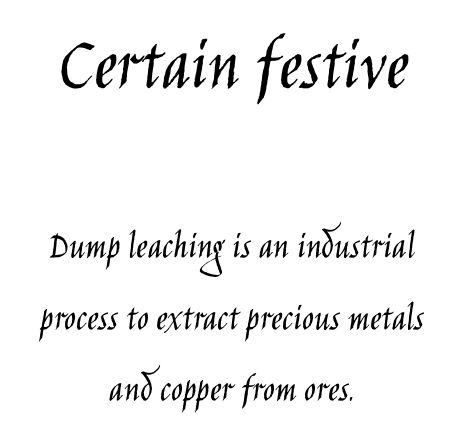
Q: Is the text bold? A: No.
Q: Is the text italic (slanted)? A: Yes.
Q: Is the typeface a serif or a sans-serif typeface? A: Sans-serif.
Q: Is the text underlined? A: No.
Q: How is the paragraph aligned? A: Centered.
Q: Is the spacing between letters normal or unusually wide? A: Normal.
Q: Which block of text is set in a larger size, the first (top) or the second (bottom)? A: The first (top) one.
Q: Width (condensed, normal, or wide)? A: Condensed.
Q: Stroke contrast? A: Low.
Q: x-height? A: Large.
Q: Monospaced? A: No.
